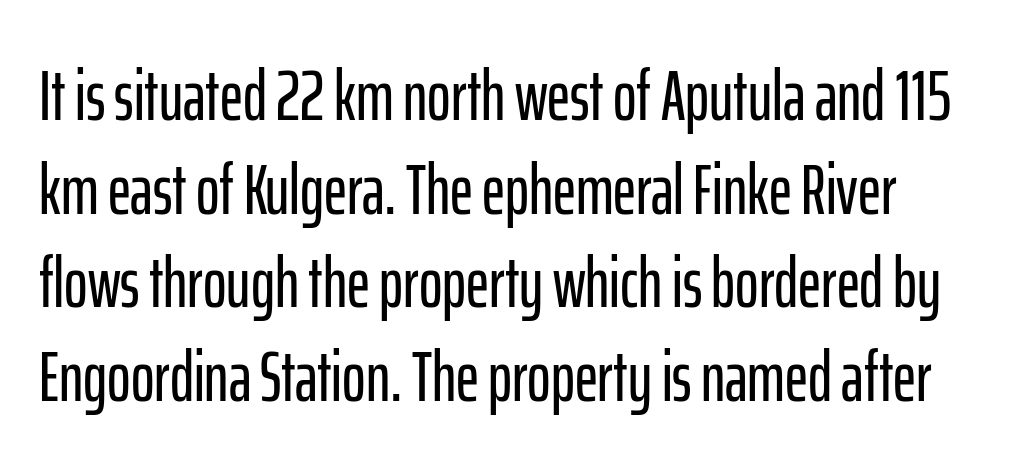
{"serif": "no", "italic": "no", "width": "condensed", "stroke_contrast": "low", "x_height": "medium", "monospaced": "no", "underline": "no", "line_spacing": "normal", "line_spacing_ratio": 1.32, "letter_spacing": "normal", "letter_spacing_em": 0.0, "glyph_px": 71}
